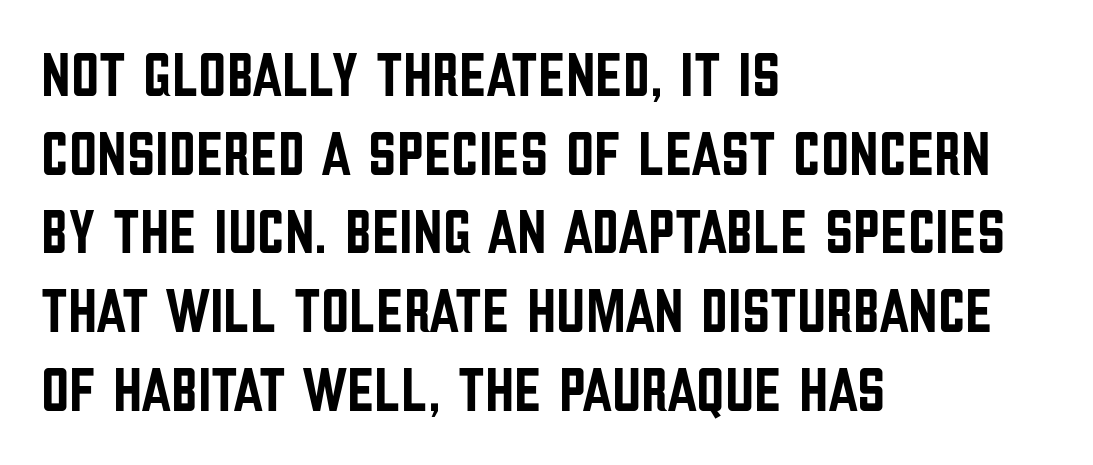
Q: Is the text italic (slanted)? A: No, it is upright.
Q: Is the typeface a serif or a sans-serif typeface? A: Sans-serif.
Q: Is the text underlined? A: No.
Q: How is the paragraph aligned? A: Left-aligned.
Q: Is the spacing between letters normal or unusually wide? A: Normal.
Q: Is the spacing between lines tight, normal or loose? A: Normal.
Q: Width (condensed, normal, or wide)? A: Condensed.
Q: Stroke contrast? A: Low.
Q: x-height? A: Large.
Q: Monospaced? A: No.
